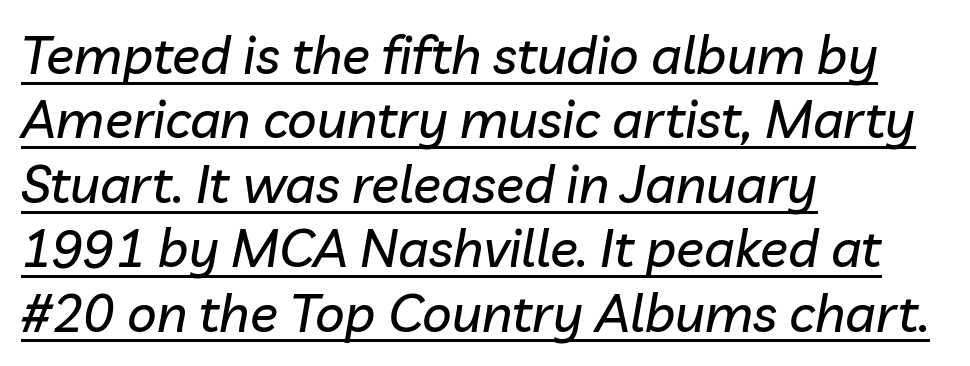
The image shows 52 px text type, italic (leaning right); set left-aligned, line spacing 1.24x, normal letter spacing, underlined; low stroke contrast and a medium x-height.
